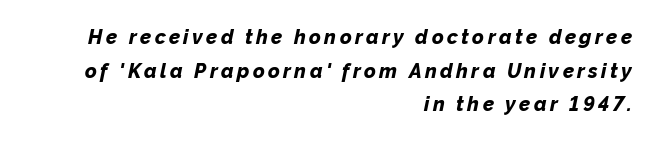
Q: Is the text bold? A: Yes.
Q: Is the text italic (slanted)? A: Yes, it leans right by about 12 degrees.
Q: Is the text underlined? A: No.
Q: How is the paragraph aligned? A: Right-aligned.
Q: Is the spacing between lines tight, normal or loose? A: Normal.
